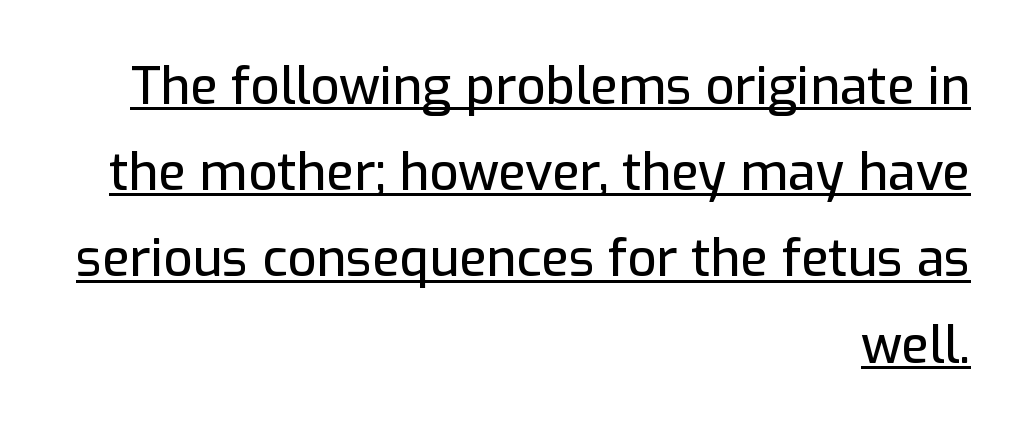
{"serif": "no", "italic": "no", "width": "normal", "stroke_contrast": "low", "x_height": "medium", "monospaced": "no", "underline": "yes", "align": "right", "line_spacing": "normal", "line_spacing_ratio": 1.69, "letter_spacing": "normal", "letter_spacing_em": 0.0, "glyph_px": 51}
